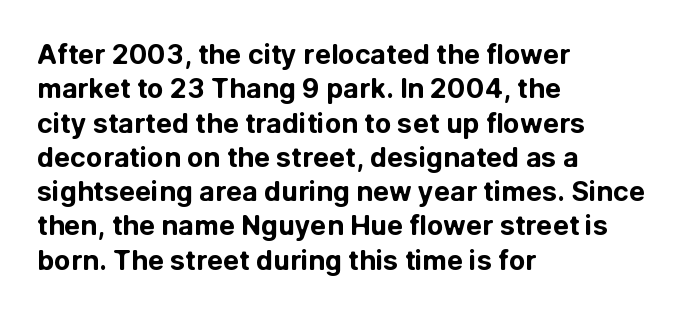
{"italic": "no", "bold": "yes", "underline": "no", "align": "left", "line_spacing": "normal", "line_spacing_ratio": 1.27, "letter_spacing": "normal", "letter_spacing_em": 0.0, "glyph_px": 27}
